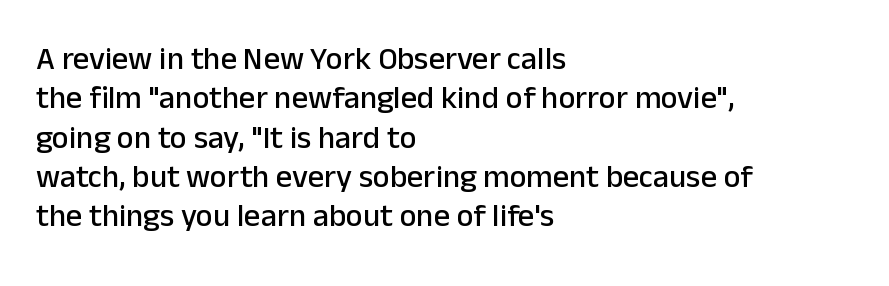
{"serif": "no", "italic": "no", "width": "normal", "stroke_contrast": "low", "x_height": "medium", "monospaced": "no", "underline": "no", "align": "left", "line_spacing_ratio": 1.23, "letter_spacing": "normal", "letter_spacing_em": 0.0, "glyph_px": 32}
